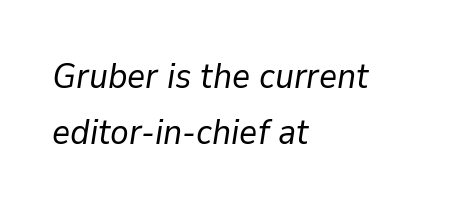
Q: Is the text bold? A: No.
Q: Is the text italic (slanted)? A: Yes, it leans right by about 9 degrees.
Q: Is the text underlined? A: No.
Q: How is the paragraph aligned? A: Left-aligned.
Q: Is the spacing between letters normal or unusually wide? A: Normal.
Q: Is the spacing between lines tight, normal or loose? A: Normal.
Q: Width (condensed, normal, or wide)? A: Normal.
Q: Stroke contrast? A: Low.
Q: x-height? A: Medium.
Q: Monospaced? A: No.
